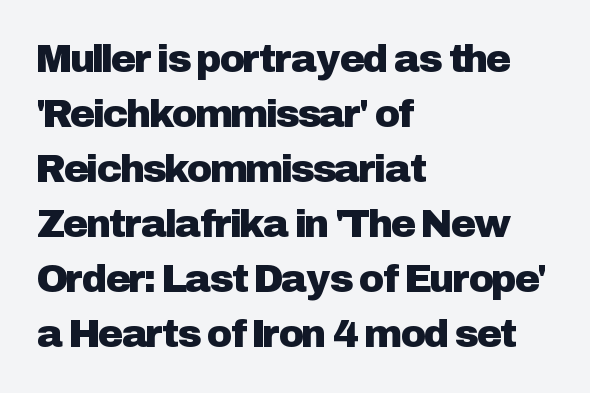
The image shows 39 px sans-serif type, upright; set left-aligned, normal line spacing (1.41x), normal letter spacing, not underlined; low stroke contrast and a medium x-height.
